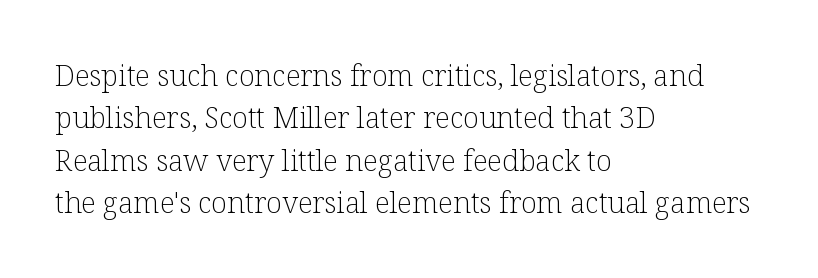
{"serif": "yes", "italic": "no", "bold": "no", "weight": "light", "width": "normal", "stroke_contrast": "low", "x_height": "medium", "monospaced": "no", "underline": "no", "align": "left", "line_spacing": "normal", "line_spacing_ratio": 1.46, "letter_spacing": "normal", "letter_spacing_em": 0.0, "glyph_px": 29}
